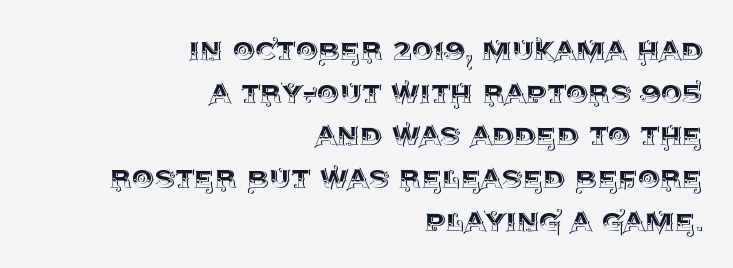
{"italic": "no", "width": "normal", "x_height": "large", "monospaced": "no", "underline": "no", "align": "right", "line_spacing_ratio": 1.22, "letter_spacing": "normal", "letter_spacing_em": 0.0, "glyph_px": 35}
